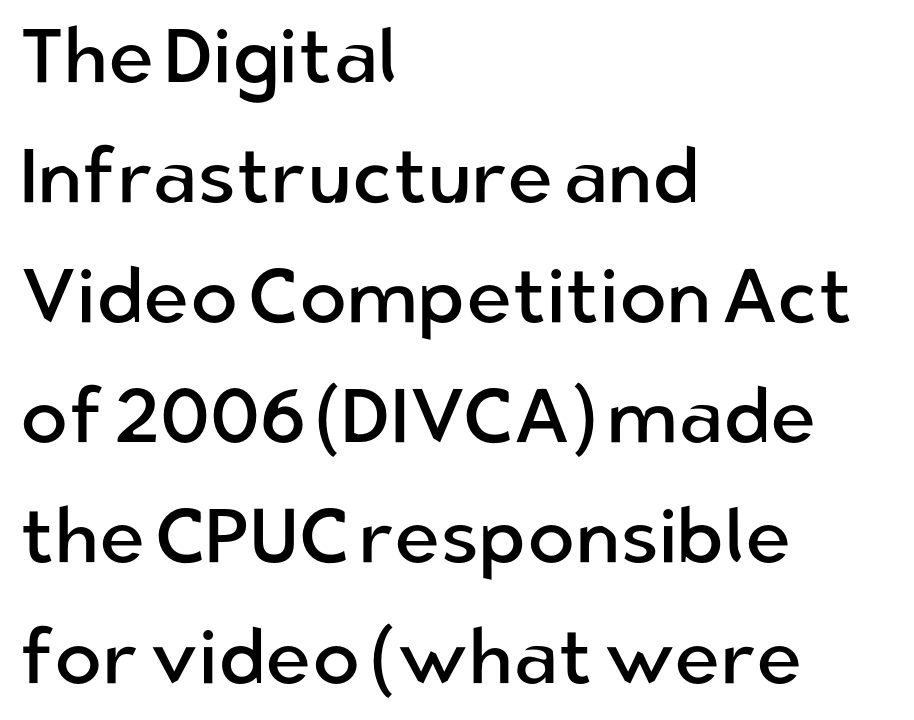
Q: Is the text bold? A: No.
Q: Is the text italic (slanted)? A: No, it is upright.
Q: Is the typeface a serif or a sans-serif typeface? A: Sans-serif.
Q: Is the text underlined? A: No.
Q: How is the paragraph aligned? A: Left-aligned.
Q: Is the spacing between letters normal or unusually wide? A: Normal.
Q: Is the spacing between lines tight, normal or loose? A: Normal.
Q: Width (condensed, normal, or wide)? A: Normal.
Q: Stroke contrast? A: Low.
Q: x-height? A: Medium.
Q: Monospaced? A: No.
